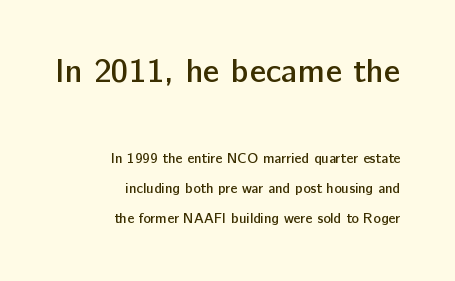
Q: Is the text bold? A: Semi-bold.
Q: Is the text italic (slanted)? A: No, it is upright.
Q: Is the typeface a serif or a sans-serif typeface? A: Sans-serif.
Q: Is the text underlined? A: No.
Q: How is the paragraph aligned? A: Right-aligned.
Q: Is the spacing between letters normal or unusually wide? A: Normal.
Q: Is the spacing between lines tight, normal or loose? A: Loose.
Q: Which block of text is set in a larger size, the first (top) or the second (bottom)? A: The first (top) one.
Q: Width (condensed, normal, or wide)? A: Normal.
Q: Stroke contrast? A: Low.
Q: x-height? A: Medium.
Q: Monospaced? A: No.
